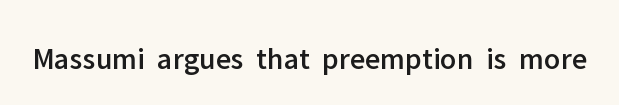
The image shows 31 px sans-serif type, upright; set normal letter spacing, not underlined; low stroke contrast and a medium x-height.
